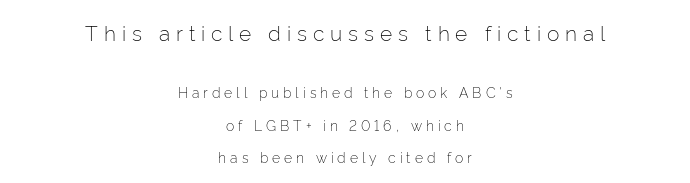
Each new line begins a long way beneath the previous one. The passage shown has open, widely tracked lettering throughout. No letter is thick-stroked: the sample isn't bold. Style check: upright. Here the first block reads like a headline and the second like body copy. The paragraph has two soft edges and a firm central axis.
